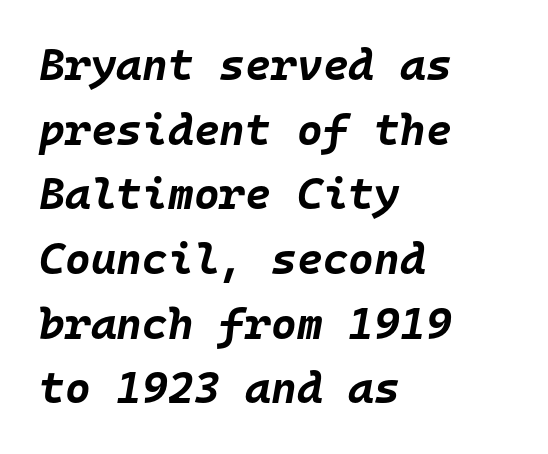
Descenders are the only things crossing below the line. Honestly, the letter spacing is just normal — you wouldn't notice it. How would I describe the line gaps? Plain and ordinary. It's the slanting kind of type.
